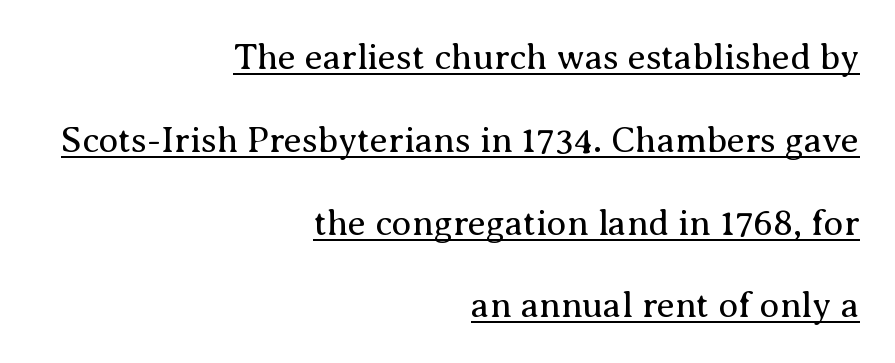
Line spacing here is loose. Stems and bowls with no extra thickness — not bold. Words appear dense and cohesive because spacing is normal. Classification — serif. This is underlined copy, the kind a proofreader might mark for attention.
